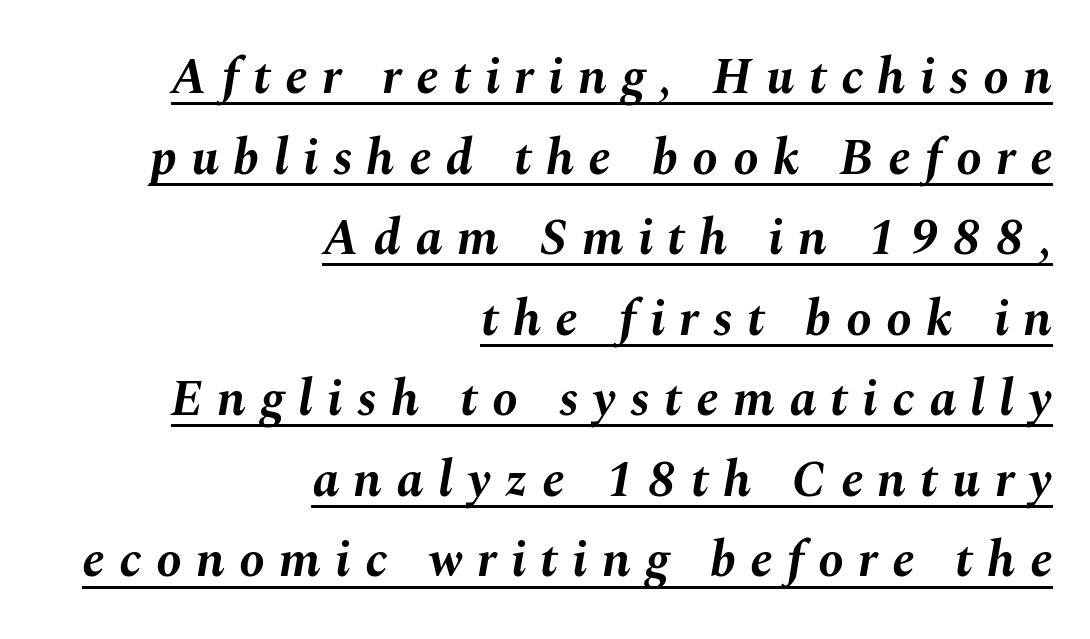
Does the leading feel generous? No, just average. Character widths vary here, with narrow letters taking less room than wide ones. This is oblique type, the kind used for emphasis or titles. One-word summary of the alignment: right.
